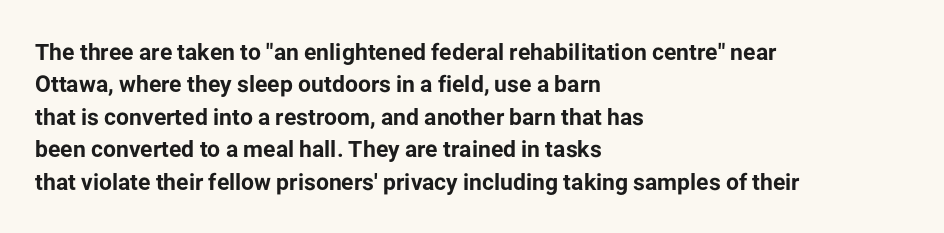
{"italic": "no", "bold": "yes", "underline": "no", "align": "left", "line_spacing": "normal", "line_spacing_ratio": 1.41, "letter_spacing": "normal", "letter_spacing_em": 0.0, "glyph_px": 23}
